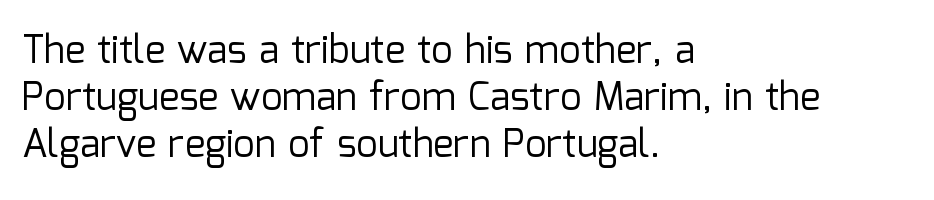
{"serif": "no", "italic": "no", "bold": "no", "weight": "regular", "width": "normal", "stroke_contrast": "low", "x_height": "medium", "monospaced": "no", "underline": "no", "align": "left", "line_spacing_ratio": 1.24, "letter_spacing": "normal", "letter_spacing_em": 0.0, "glyph_px": 38}
